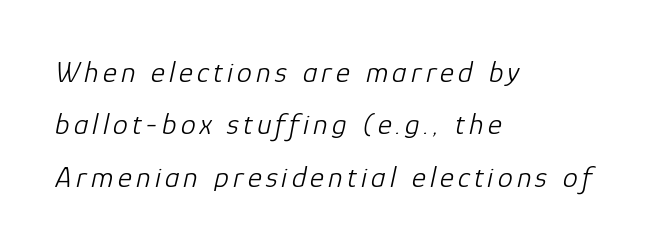
Where is the straight margin? On the left. Heft: none added — not bold. Designer's note — italics engaged. Plain, unruled lines of type.
